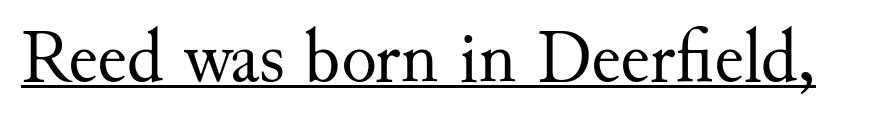
A rule runs beneath these lines of type. Proportional: the letters do not fall into vertical columns. A quiet, ordinary-to-light weight characterises the typeface. Ordinary non-slanted type is in use.
